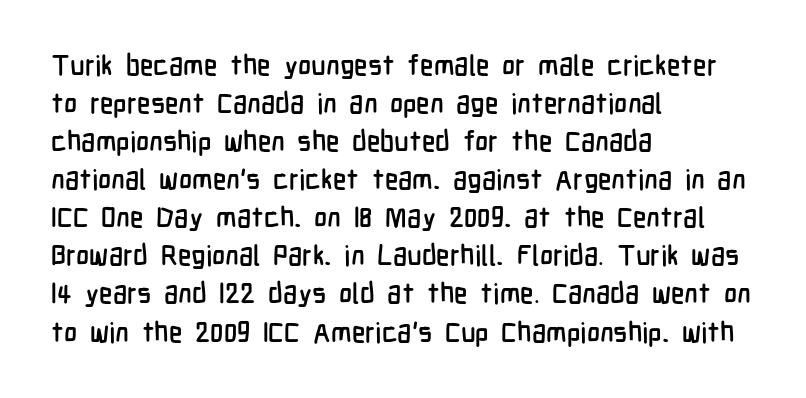
The image shows 28 px condensed sans-serif type, upright; set left-aligned, normal line spacing (1.36x), normal letter spacing, not underlined; low stroke contrast and a medium x-height.
